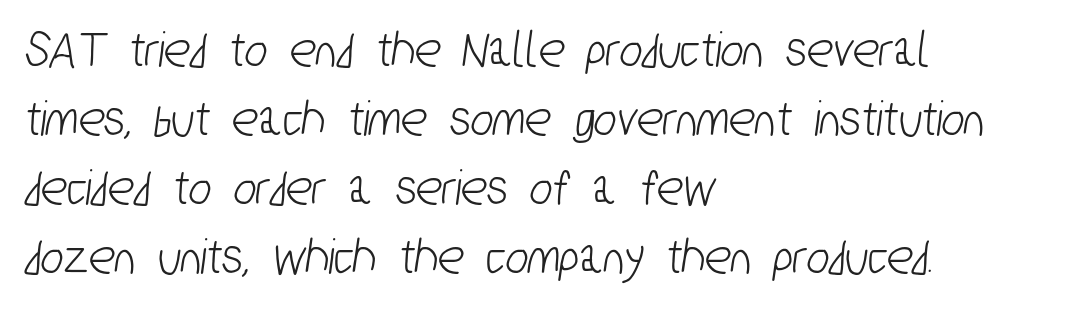
Serif or sans? Sans — the stroke terminals are bare. Each word holds together tightly as a unit, with standard inter-letter gaps. Which margin do the lines hug? The left one — the right edge is uneven. Underline: absent.
